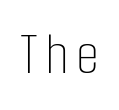
Q: Is the text bold? A: No.
Q: Is the text italic (slanted)? A: No, it is upright.
Q: Is the text underlined? A: No.
Q: Width (condensed, normal, or wide)? A: Condensed.
Q: Stroke contrast? A: Low.
Q: x-height? A: Medium.
Q: Monospaced? A: No.
